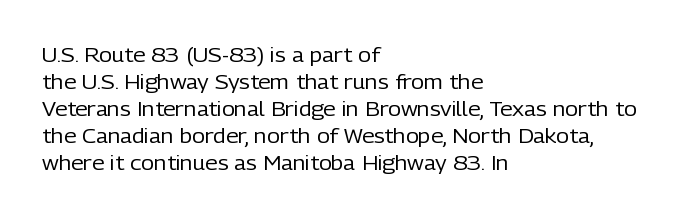
{"italic": "no", "bold": "no", "underline": "no", "align": "left", "line_spacing": "normal", "line_spacing_ratio": 1.35, "letter_spacing": "normal", "letter_spacing_em": 0.0, "glyph_px": 20}
